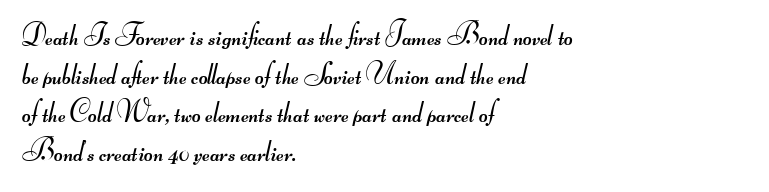
{"serif": "no", "bold": "no", "weight": "regular", "width": "wide", "stroke_contrast": "medium", "monospaced": "no", "underline": "no", "align": "left", "line_spacing": "normal", "line_spacing_ratio": 1.29, "letter_spacing": "normal", "letter_spacing_em": 0.0, "glyph_px": 30}
